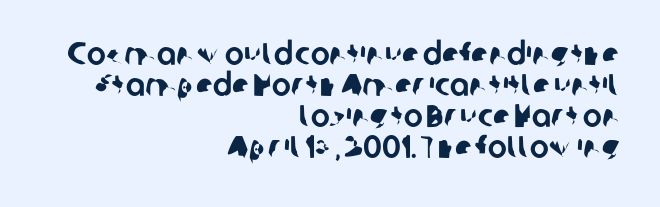
{"serif": "no", "width": "normal", "stroke_contrast": "low", "x_height": "medium", "monospaced": "no", "underline": "no", "align": "right", "line_spacing": "tight", "line_spacing_ratio": 0.97, "letter_spacing": "normal", "letter_spacing_em": 0.0, "glyph_px": 32}
